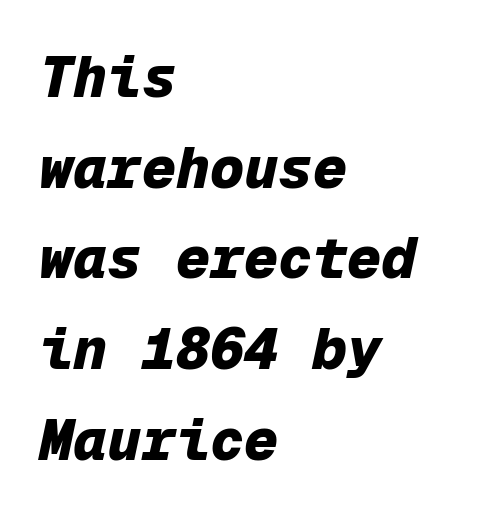
Q: Is the text bold? A: Yes.
Q: Is the text italic (slanted)? A: Yes, it leans right by about 12 degrees.
Q: Is the text underlined? A: No.
Q: How is the paragraph aligned? A: Left-aligned.
Q: Is the spacing between letters normal or unusually wide? A: Normal.
Q: Is the spacing between lines tight, normal or loose? A: Normal.
Q: Width (condensed, normal, or wide)? A: Normal.
Q: Stroke contrast? A: Low.
Q: x-height? A: Medium.
Q: Monospaced? A: Yes.
